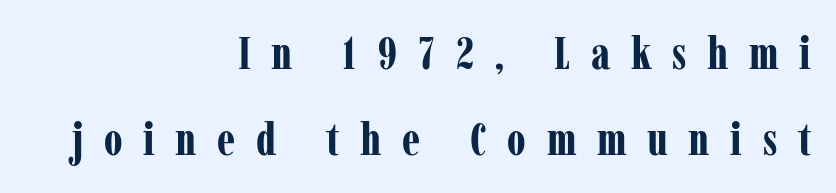
In terms of letterform style, serifs are clearly present. These lines were composed using upright roman letters. The area under the type is left untouched. Reading down the block, your eye finds every line finishing at a fixed right position. A typesetter would call this proportional, since set widths differ per character.
